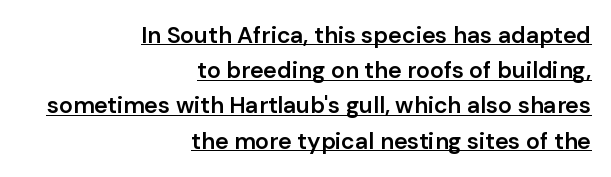
Q: Is the text bold? A: Semi-bold.
Q: Is the text italic (slanted)? A: No, it is upright.
Q: Is the text underlined? A: Yes.
Q: How is the paragraph aligned? A: Right-aligned.
Q: Is the spacing between letters normal or unusually wide? A: Normal.
Q: Is the spacing between lines tight, normal or loose? A: Normal.
